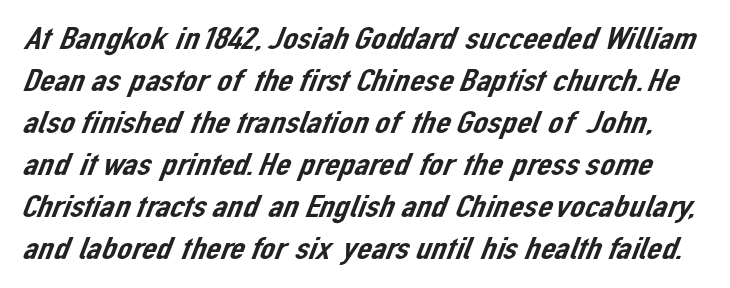
Any mark beneath the type? The region is blank. The face used here is rendered with its standard letterfit. Letterform terminals end flat and unadorned throughout the passage. A typesetter would call this proportional, since set widths differ per character. The space between consecutive lines is moderate.
